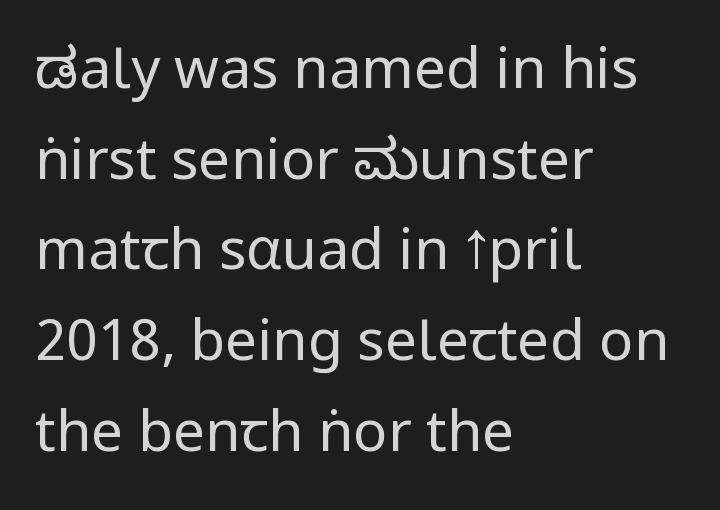
Vertical stems look standard width or narrower in stroke. Anything drawn beneath the words? Only blank space. Here the glyphs are tracked normally, forming tight word shapes. Successive baselines arrive at the customary interval. The characters display no serif detailing; their extremities are plain. Left-aligned paragraph, ragged on the right.
